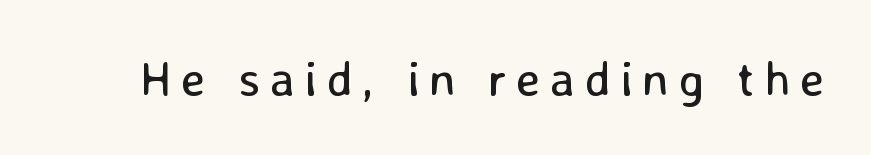
The string is rendered with underlining switched off. Weight class: somewhere from thin through regular. This is roman type, the default non-slanted kind. Each letter keeps its own natural width here, so spacing adapts to shape.
